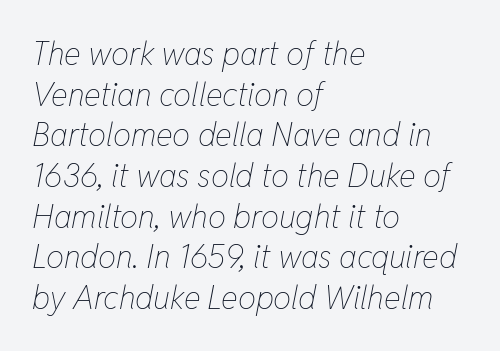
Q: Is the text bold? A: No.
Q: Is the text italic (slanted)? A: Yes, it leans right by about 11 degrees.
Q: Is the text underlined? A: No.
Q: How is the paragraph aligned? A: Left-aligned.
Q: Is the spacing between letters normal or unusually wide? A: Normal.
Q: Is the spacing between lines tight, normal or loose? A: Normal.
Q: Width (condensed, normal, or wide)? A: Condensed.
Q: Stroke contrast? A: Low.
Q: x-height? A: Medium.
Q: Monospaced? A: No.
